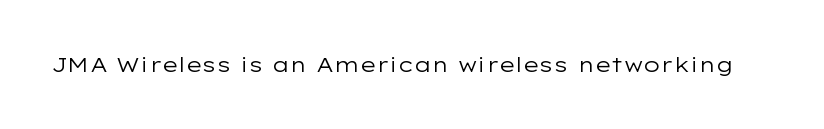
The passage shown is not underscored anywhere. The font's upright variant was chosen for this text. Stems here are at most as thick as an everyday book face. Observe the ordinary spacing: letters are neighbours, not strangers.
